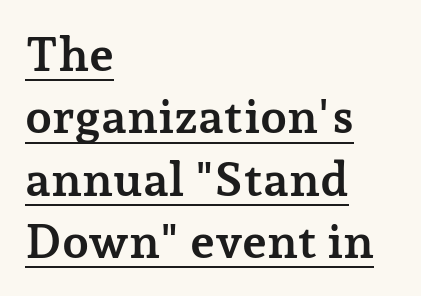
{"serif": "yes", "italic": "no", "bold": "yes", "weight": "semibold", "width": "normal", "stroke_contrast": "low", "x_height": "medium", "monospaced": "no", "underline": "yes", "align": "left", "line_spacing": "normal", "line_spacing_ratio": 1.3, "letter_spacing": "normal", "letter_spacing_em": 0.0, "glyph_px": 48}
